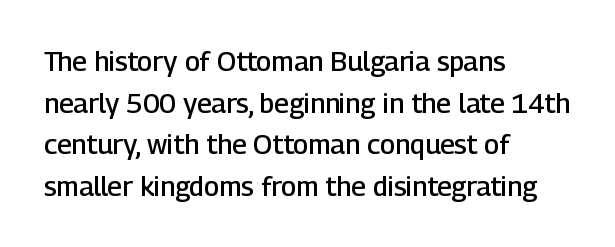
Q: Is the text bold? A: Semi-bold.
Q: Is the text italic (slanted)? A: No, it is upright.
Q: Is the text underlined? A: No.
Q: How is the paragraph aligned? A: Left-aligned.
Q: Is the spacing between letters normal or unusually wide? A: Normal.
Q: Is the spacing between lines tight, normal or loose? A: Normal.
